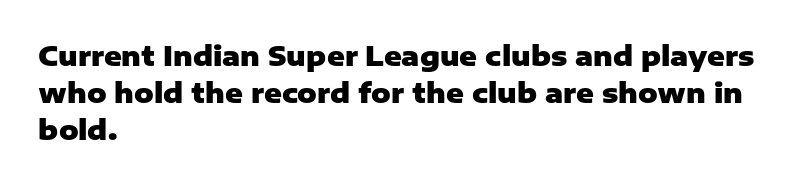
The image shows 27 px bold type, upright; set left-aligned, normal line spacing (1.37x), normal letter spacing, not underlined.
